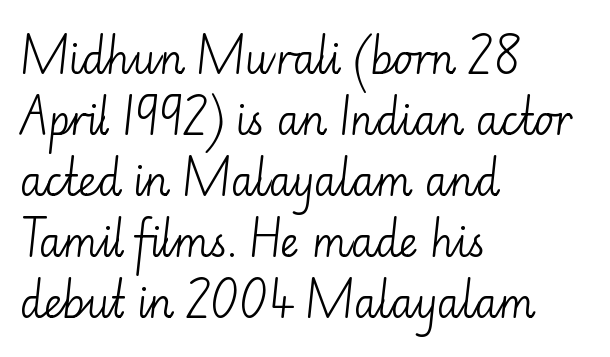
There is no visible air inserted between adjacent glyphs. The area under the type is left untouched. The passage shown is typed in a proportional face where columns would drift.
